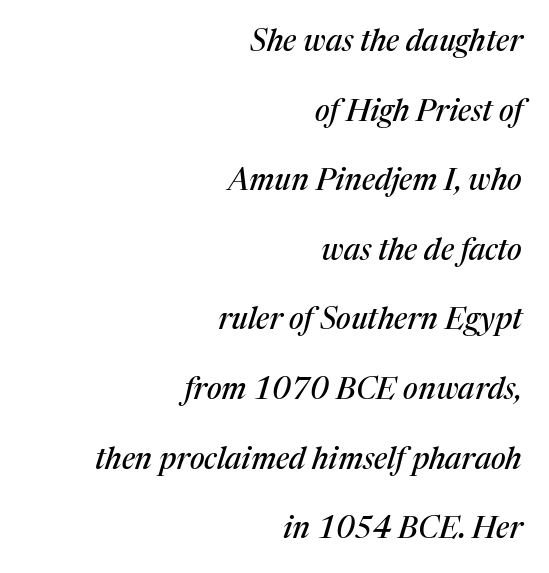
Q: Is the text italic (slanted)? A: Yes, it leans right by about 17 degrees.
Q: Is the typeface a serif or a sans-serif typeface? A: Serif.
Q: Is the text underlined? A: No.
Q: How is the paragraph aligned? A: Right-aligned.
Q: Is the spacing between letters normal or unusually wide? A: Normal.
Q: Is the spacing between lines tight, normal or loose? A: Loose.
Q: Width (condensed, normal, or wide)? A: Normal.
Q: Stroke contrast? A: Medium.
Q: x-height? A: Medium.
Q: Monospaced? A: No.
